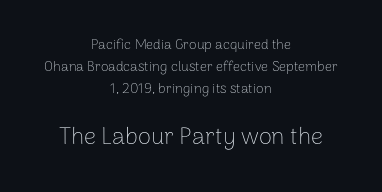
{"italic": "no", "bold": "no", "underline": "no", "align": "center", "line_spacing": "normal", "line_spacing_ratio": 1.57, "letter_spacing": "normal", "letter_spacing_em": 0.0, "larger_block": "second", "size_ratio": 1.71, "glyph_px": 24}
